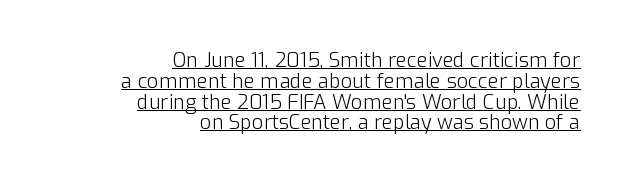
The image shows 20 px text type, upright; set right-aligned, tight line spacing (1.04x), normal letter spacing, underlined.
